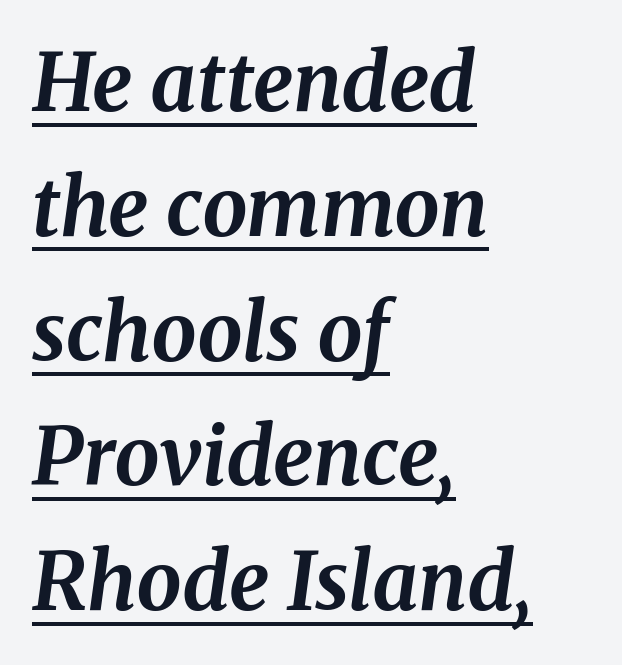
Q: Is the text bold? A: Yes.
Q: Is the text italic (slanted)? A: Yes, it leans right by about 8 degrees.
Q: Is the typeface a serif or a sans-serif typeface? A: Serif.
Q: Is the text underlined? A: Yes.
Q: How is the paragraph aligned? A: Left-aligned.
Q: Is the spacing between letters normal or unusually wide? A: Normal.
Q: Is the spacing between lines tight, normal or loose? A: Normal.
Q: Width (condensed, normal, or wide)? A: Normal.
Q: Stroke contrast? A: Medium.
Q: x-height? A: Medium.
Q: Monospaced? A: No.
